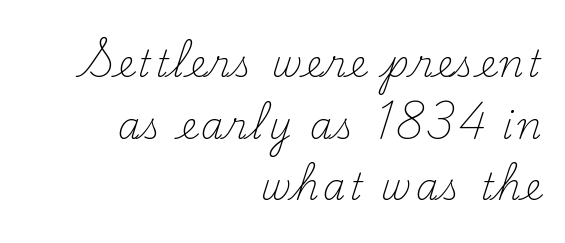
The image shows 36 px light type; set right-aligned, line spacing 1.71x, not underlined; medium stroke contrast and a small x-height.
